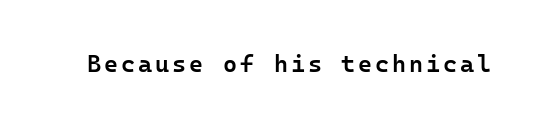
The image shows 24 px text type, upright; set not underlined.
